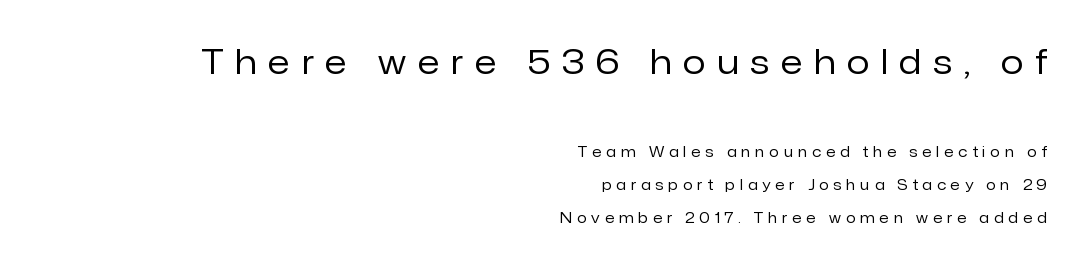
Caption: expanded tracking, letters set apart. These lines stack with their right ends in a neat column. Letters rest on an invisible, unmarked baseline. Character size in the leading block exceeds that of the trailing block. A typesetter would call this proportional, since set widths differ per character. This is roman type, the default non-slanted kind.
